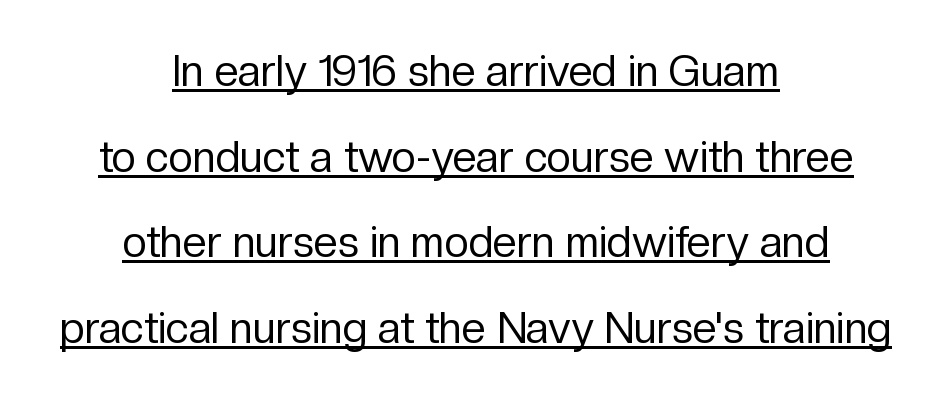
A typesetter would call this proportional, since set widths differ per character. If you folded the block vertically in half, each line would mirror itself in length. The type family on display is of the sans-serif kind. The face used here is rendered with its standard letterfit. Interline gaps are noticeably wide in this sample. When letters stand straight like this, we call the style roman or upright.
